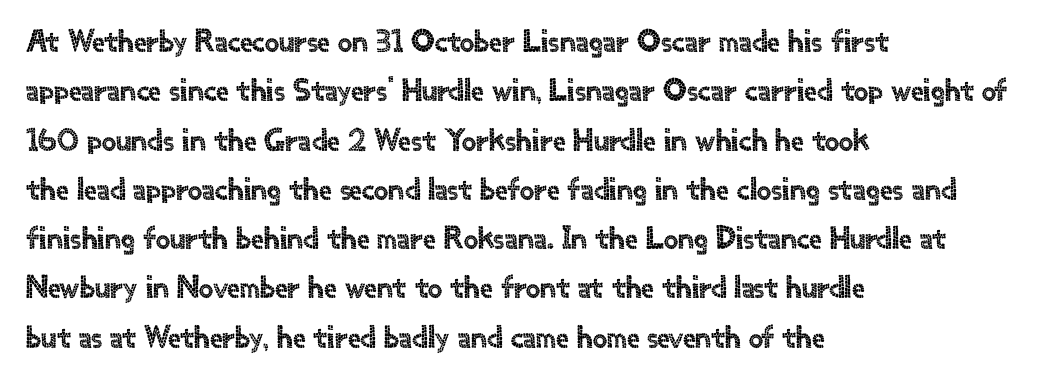
{"serif": "no", "italic": "no", "width": "normal", "x_height": "small", "monospaced": "no", "underline": "no", "align": "left", "line_spacing": "normal", "line_spacing_ratio": 1.54, "letter_spacing": "normal", "letter_spacing_em": 0.0, "glyph_px": 32}
